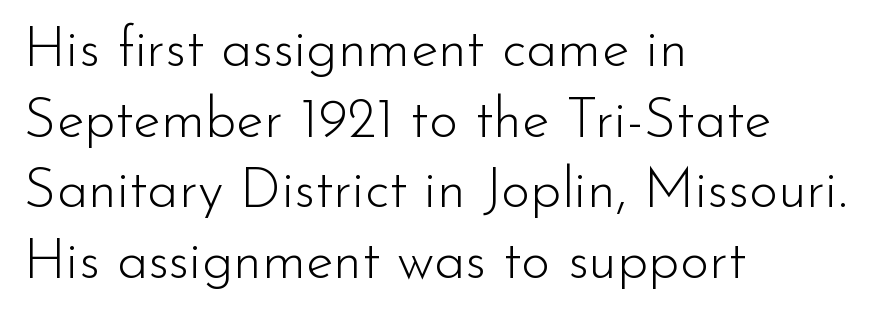
{"serif": "no", "italic": "no", "bold": "no", "weight": "light", "width": "normal", "stroke_contrast": "low", "x_height": "small", "monospaced": "no", "underline": "no", "align": "left", "line_spacing": "normal", "line_spacing_ratio": 1.26, "letter_spacing": "normal", "letter_spacing_em": 0.0, "glyph_px": 56}
